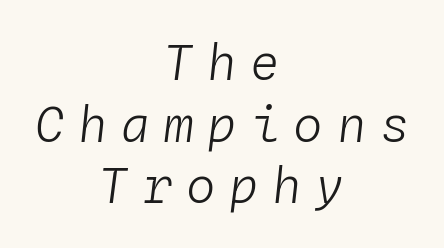
The image shows 49 px light type, italic (leaning right), monospaced; set centered, normal line spacing (1.26x), unusually wide letter spacing (+0.28 em), not underlined; low stroke contrast and a medium x-height.
